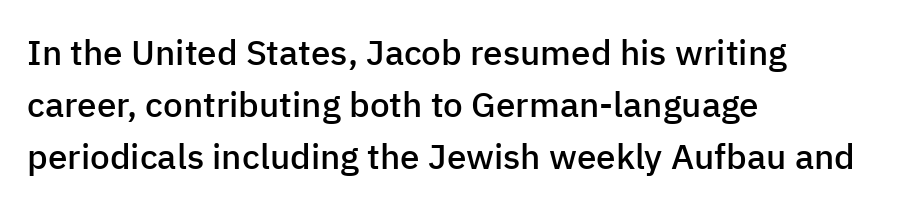
Q: Is the text bold? A: Semi-bold.
Q: Is the text italic (slanted)? A: No, it is upright.
Q: Is the typeface a serif or a sans-serif typeface? A: Sans-serif.
Q: Is the text underlined? A: No.
Q: How is the paragraph aligned? A: Left-aligned.
Q: Is the spacing between letters normal or unusually wide? A: Normal.
Q: Is the spacing between lines tight, normal or loose? A: Normal.
Q: Width (condensed, normal, or wide)? A: Normal.
Q: Stroke contrast? A: Low.
Q: x-height? A: Medium.
Q: Monospaced? A: No.
